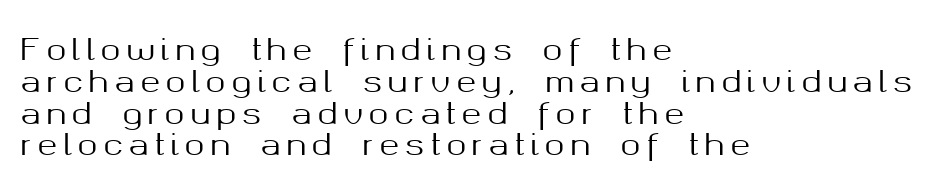
{"serif": "no", "italic": "no", "width": "normal", "stroke_contrast": "medium", "x_height": "medium", "monospaced": "no", "underline": "no", "align": "left", "line_spacing": "tight", "line_spacing_ratio": 1.06, "glyph_px": 30}
